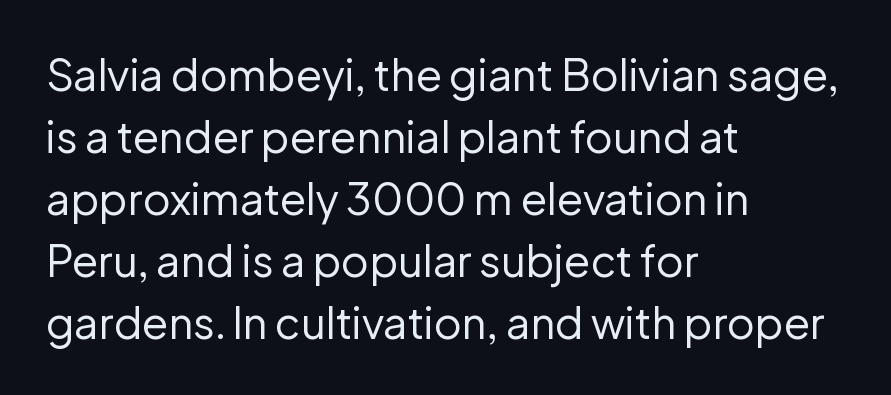
The image shows 43 px regular-weight sans-serif type, upright; set left-aligned, normal line spacing (1.44x), normal letter spacing, not underlined; low stroke contrast and a medium x-height.
